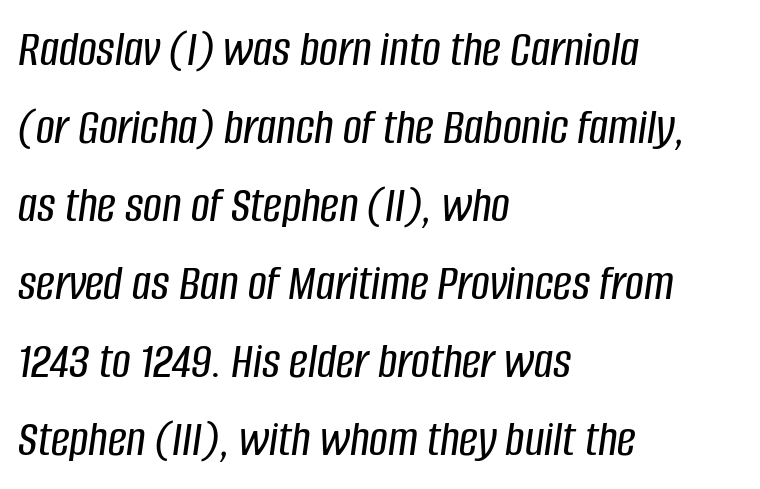
The image shows 52 px condensed type, italic (leaning right); set left-aligned, normal line spacing (1.5x), normal letter spacing, not underlined; low stroke contrast and a large x-height.
